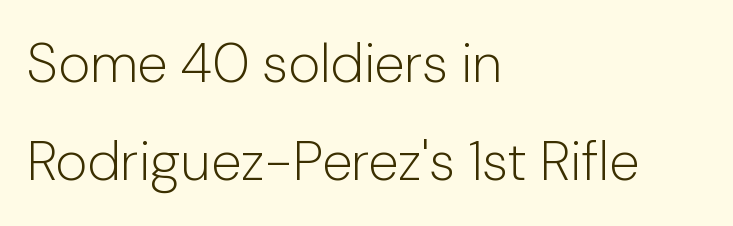
The image shows 55 px light sans-serif type, upright; set left-aligned, line spacing 1.79x, normal letter spacing, not underlined; low stroke contrast and a medium x-height.
